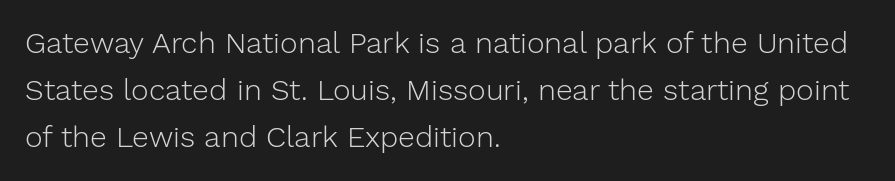
The image shows 30 px light sans-serif type, upright; set left-aligned, normal line spacing (1.57x), normal letter spacing, not underlined; low stroke contrast and a medium x-height.
